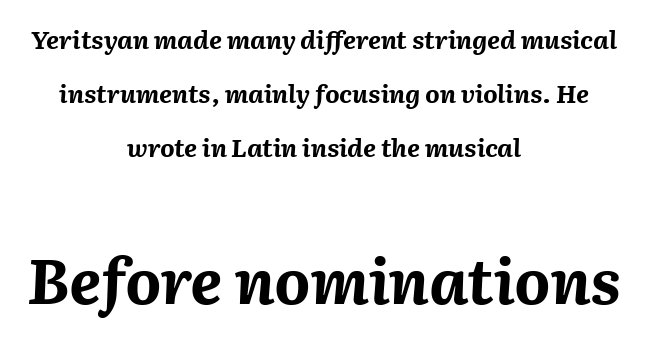
Do the characters align in a grid? No, the font is proportional. There is no visible air inserted between adjacent glyphs. Horizontally, the lines are justified to the midpoint only. You'd pick this weight for a headline — it's a proper bold. Slant detected: the letters are inclined.
